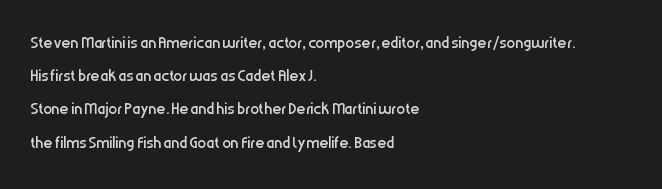
Q: Is the text bold? A: No.
Q: Is the text italic (slanted)? A: No, it is upright.
Q: Is the text underlined? A: No.
Q: How is the paragraph aligned? A: Left-aligned.
Q: Is the spacing between letters normal or unusually wide? A: Normal.
Q: Is the spacing between lines tight, normal or loose? A: Normal.
